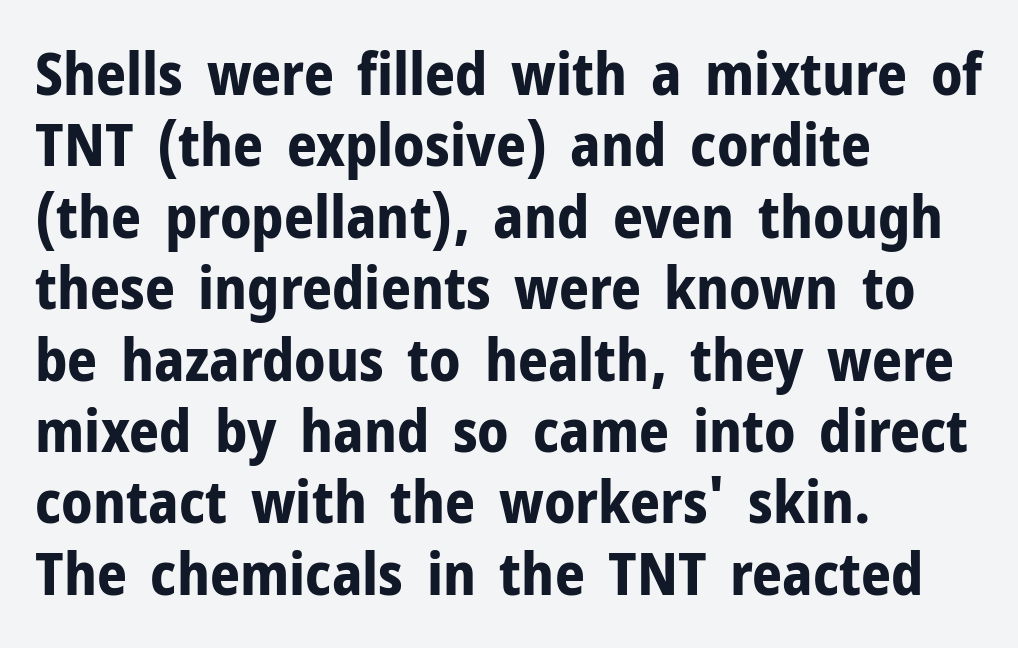
Q: Is the text bold? A: Yes.
Q: Is the text italic (slanted)? A: No, it is upright.
Q: Is the typeface a serif or a sans-serif typeface? A: Sans-serif.
Q: Is the text underlined? A: No.
Q: How is the paragraph aligned? A: Left-aligned.
Q: Is the spacing between letters normal or unusually wide? A: Normal.
Q: Width (condensed, normal, or wide)? A: Normal.
Q: Stroke contrast? A: Low.
Q: x-height? A: Medium.
Q: Monospaced? A: No.
